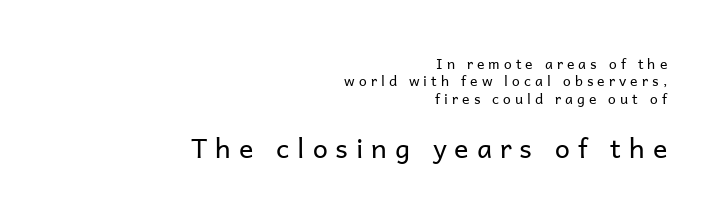
Honestly, there is no underline to notice here at all. The gaps between neighbouring characters are conspicuously large. Is there any slant? The stems are plumb. Stem width sits at or under what a default text font uses. Between these two stacked blocks, the lower one wins on size. Teacher's note: observe the even right margin — that is flush-right alignment.
